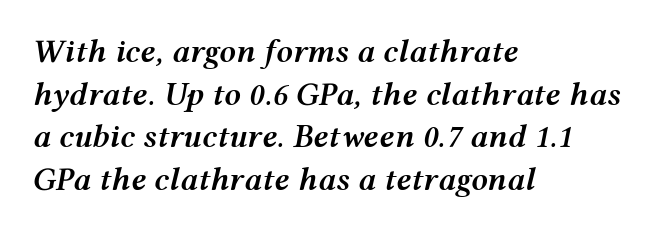
{"italic": "yes", "lean": "right", "slant_degrees": 12, "bold": "semi", "weight": "semibold", "width": "wide", "stroke_contrast": "medium", "x_height": "medium", "monospaced": "no", "underline": "no", "align": "left", "line_spacing": "normal", "line_spacing_ratio": 1.29, "letter_spacing": "normal", "letter_spacing_em": 0.0, "glyph_px": 33}
